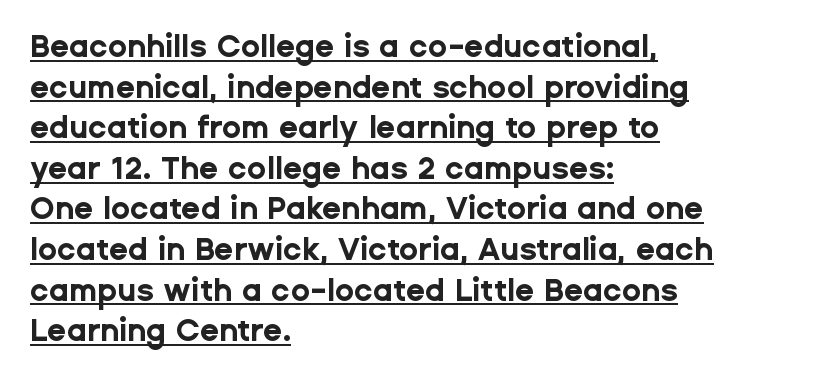
{"serif": "no", "italic": "no", "bold": "yes", "weight": "bold", "width": "normal", "stroke_contrast": "low", "x_height": "medium", "monospaced": "no", "underline": "yes", "align": "left", "line_spacing": "normal", "line_spacing_ratio": 1.31, "letter_spacing": "normal", "letter_spacing_em": 0.0, "glyph_px": 31}
